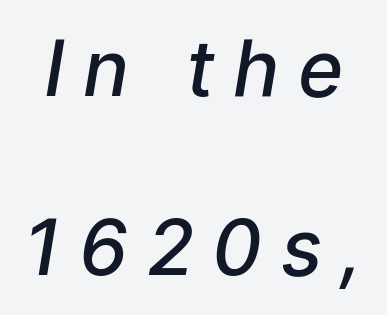
{"serif": "no", "bold": "semi", "weight": "semibold", "width": "normal", "stroke_contrast": "low", "x_height": "medium", "monospaced": "no", "underline": "no", "line_spacing": "loose", "line_spacing_ratio": 2.32, "letter_spacing": "wide", "letter_spacing_em": 0.24, "glyph_px": 77}
